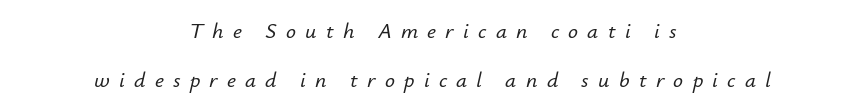
{"italic": "yes", "lean": "right", "slant_degrees": 12, "underline": "no", "align": "center", "line_spacing": "loose", "line_spacing_ratio": 2.21, "letter_spacing": "wide", "letter_spacing_em": 0.42, "glyph_px": 22}
